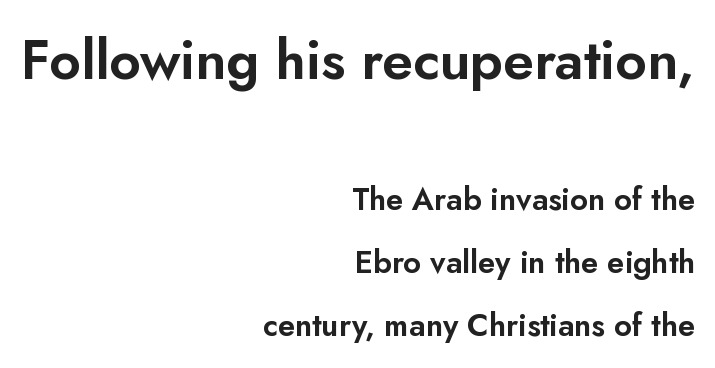
{"serif": "no", "italic": "no", "width": "normal", "stroke_contrast": "low", "x_height": "small", "monospaced": "no", "underline": "no", "align": "right", "line_spacing": "loose", "line_spacing_ratio": 2.03, "letter_spacing": "normal", "letter_spacing_em": 0.0, "larger_block": "first", "size_ratio": 1.77, "glyph_px": 55}
